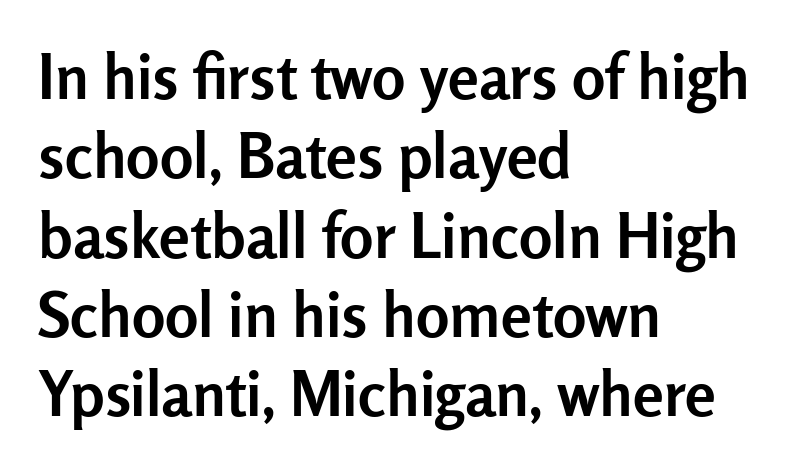
The image shows 62 px semibold sans-serif type, upright; set left-aligned, normal line spacing (1.28x), normal letter spacing, not underlined; low stroke contrast and a medium x-height.
